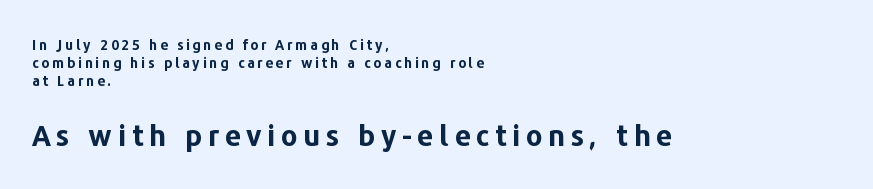
The image shows 29 px bold sans-serif type, upright; set left-aligned, normal line spacing (1.29x), not underlined; the second (bottom) block is 2.07x larger; low stroke contrast and a medium x-height.
